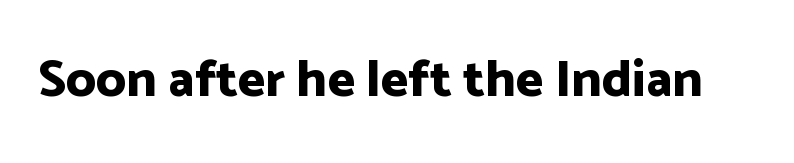
The face used here is rendered with its standard letterfit. Does the weight exceed regular? Yes, all the way to bold. Do the characters align in a grid? No, the font is proportional. Designer's note — italics off, roman on. Observe the absence of serifs on each vertical stroke in this sample. Plain, unruled lines of type.
